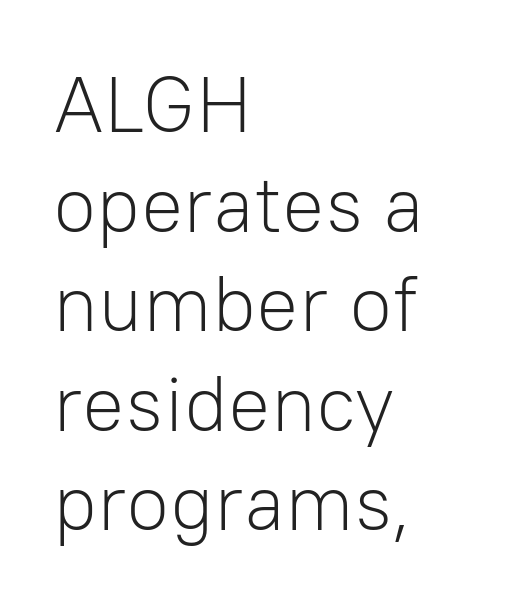
The image shows 79 px light sans-serif type, upright; set left-aligned, normal line spacing (1.26x), normal letter spacing, not underlined; low stroke contrast and a medium x-height.
